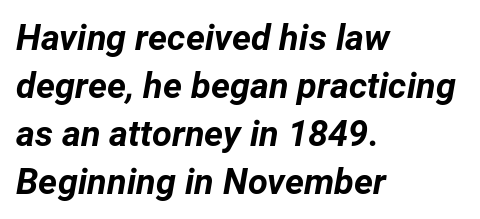
{"italic": "yes", "lean": "right", "slant_degrees": 12, "bold": "yes", "weight": "bold", "width": "normal", "stroke_contrast": "low", "x_height": "medium", "monospaced": "no", "underline": "no", "align": "left", "line_spacing": "normal", "line_spacing_ratio": 1.33, "letter_spacing": "normal", "letter_spacing_em": 0.0, "glyph_px": 36}
